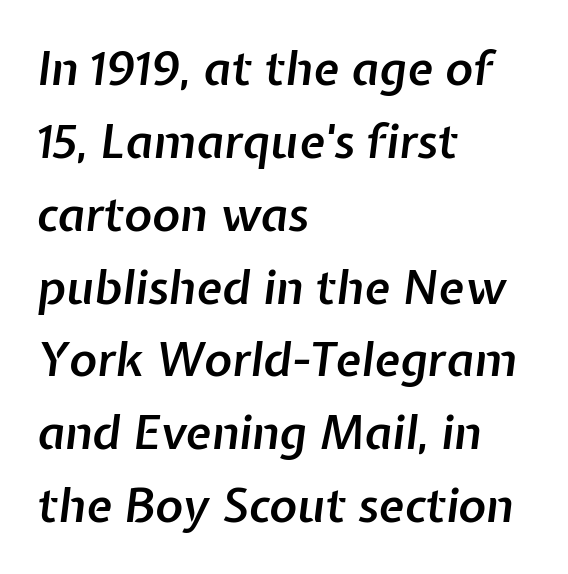
Descenders hang freely into open space. The passage shown has conventional tracking throughout. This sample has the flowing, uneven cadence of proportional lettering. Caption: semibold face, moderately heavy strokes. Rendered with sloped, italic letterforms.
